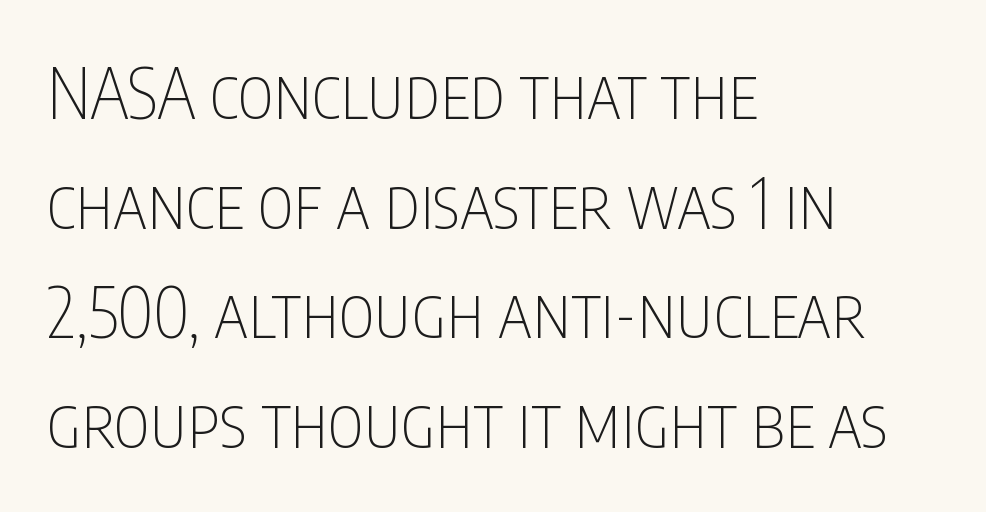
Q: Is the text bold? A: No.
Q: Is the text italic (slanted)? A: No, it is upright.
Q: Is the typeface a serif or a sans-serif typeface? A: Sans-serif.
Q: Is the text underlined? A: No.
Q: How is the paragraph aligned? A: Left-aligned.
Q: Is the spacing between letters normal or unusually wide? A: Normal.
Q: Is the spacing between lines tight, normal or loose? A: Normal.
Q: Width (condensed, normal, or wide)? A: Condensed.
Q: Stroke contrast? A: Low.
Q: x-height? A: Large.
Q: Monospaced? A: No.
